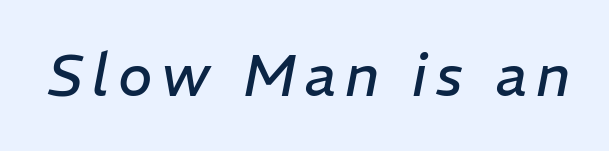
Q: Is the text bold? A: No.
Q: Is the text italic (slanted)? A: Yes, it leans right by about 11 degrees.
Q: Is the text underlined? A: No.
Q: Width (condensed, normal, or wide)? A: Normal.
Q: Stroke contrast? A: Low.
Q: x-height? A: Medium.
Q: Monospaced? A: No.
